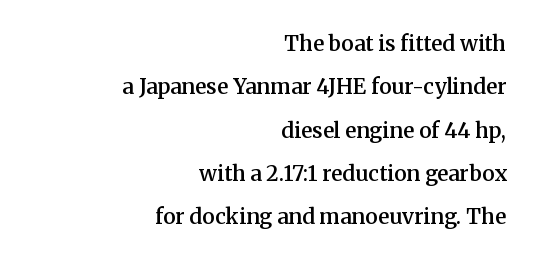
Q: Is the text bold? A: Semi-bold.
Q: Is the text italic (slanted)? A: No, it is upright.
Q: Is the text underlined? A: No.
Q: How is the paragraph aligned? A: Right-aligned.
Q: Is the spacing between letters normal or unusually wide? A: Normal.
Q: Is the spacing between lines tight, normal or loose? A: Loose.
